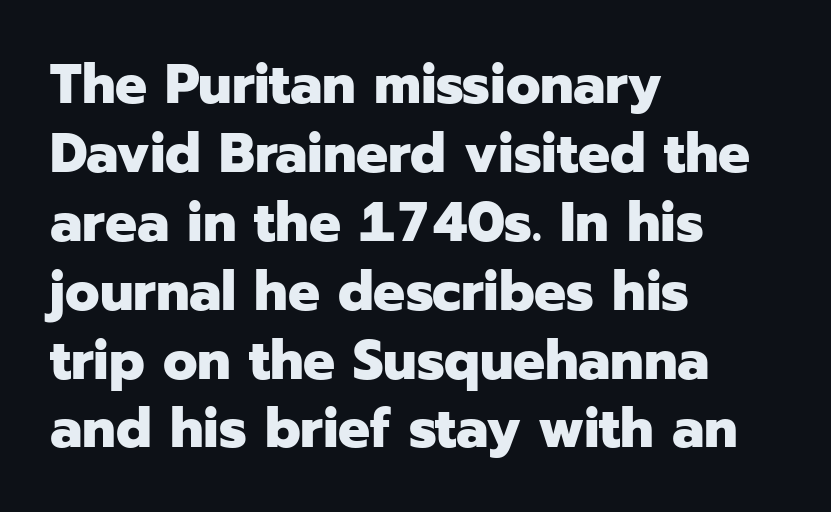
Q: Is the text bold? A: Yes.
Q: Is the text italic (slanted)? A: No, it is upright.
Q: Is the typeface a serif or a sans-serif typeface? A: Sans-serif.
Q: Is the text underlined? A: No.
Q: How is the paragraph aligned? A: Left-aligned.
Q: Is the spacing between letters normal or unusually wide? A: Normal.
Q: Width (condensed, normal, or wide)? A: Normal.
Q: Stroke contrast? A: Low.
Q: x-height? A: Medium.
Q: Monospaced? A: No.
